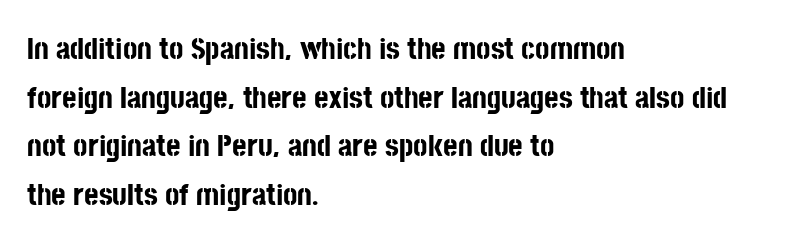
Underlining? Definitely not there. Reading down the column, the eye jumps a familiar distance to each next line. A typesetter would mark this as roman, not italic. The face used here has the dense, thick strokes of a bold. These lines are composed in type without serifs.
